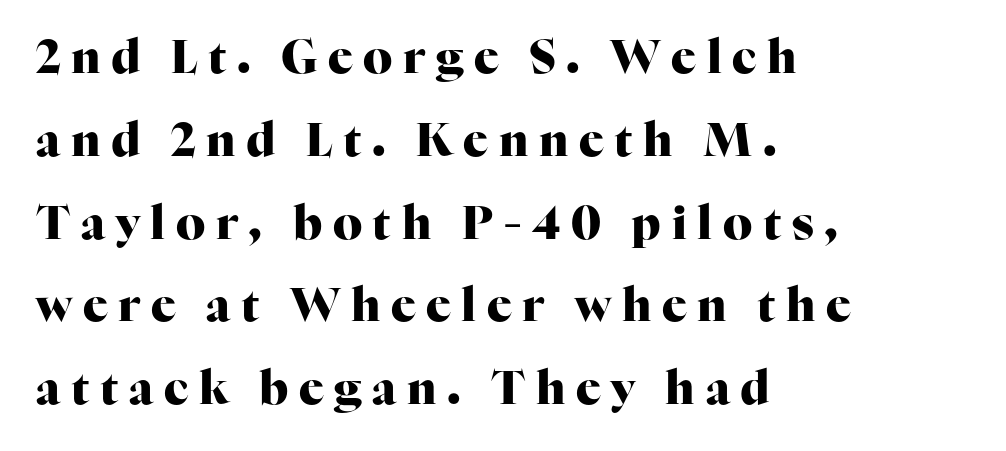
Q: Is the text bold? A: Yes.
Q: Is the text italic (slanted)? A: No, it is upright.
Q: Is the typeface a serif or a sans-serif typeface? A: Serif.
Q: Is the text underlined? A: No.
Q: How is the paragraph aligned? A: Left-aligned.
Q: Is the spacing between letters normal or unusually wide? A: Unusually wide.
Q: Width (condensed, normal, or wide)? A: Normal.
Q: Stroke contrast? A: High.
Q: x-height? A: Medium.
Q: Monospaced? A: No.
